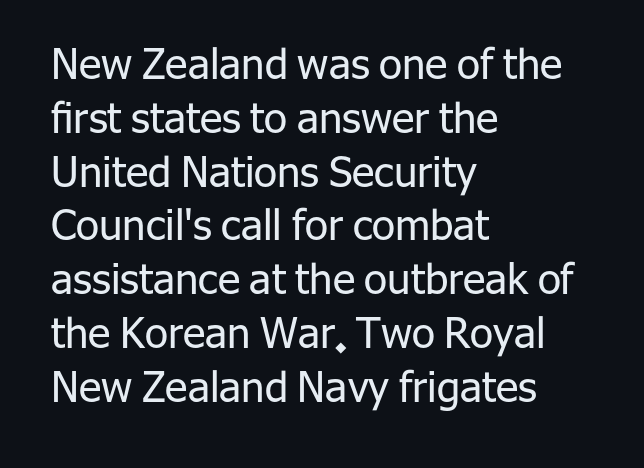
Q: Is the text bold? A: No.
Q: Is the text italic (slanted)? A: No, it is upright.
Q: Is the typeface a serif or a sans-serif typeface? A: Sans-serif.
Q: Is the text underlined? A: No.
Q: How is the paragraph aligned? A: Left-aligned.
Q: Is the spacing between letters normal or unusually wide? A: Normal.
Q: Is the spacing between lines tight, normal or loose? A: Normal.
Q: Width (condensed, normal, or wide)? A: Normal.
Q: Stroke contrast? A: Low.
Q: x-height? A: Medium.
Q: Monospaced? A: No.
